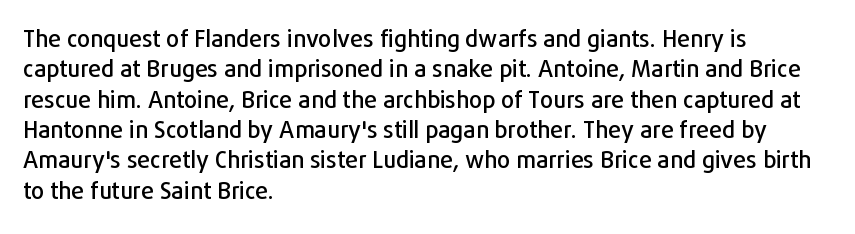
{"italic": "no", "underline": "no", "align": "left", "line_spacing": "normal", "line_spacing_ratio": 1.32, "letter_spacing": "normal", "letter_spacing_em": 0.0, "glyph_px": 23}
